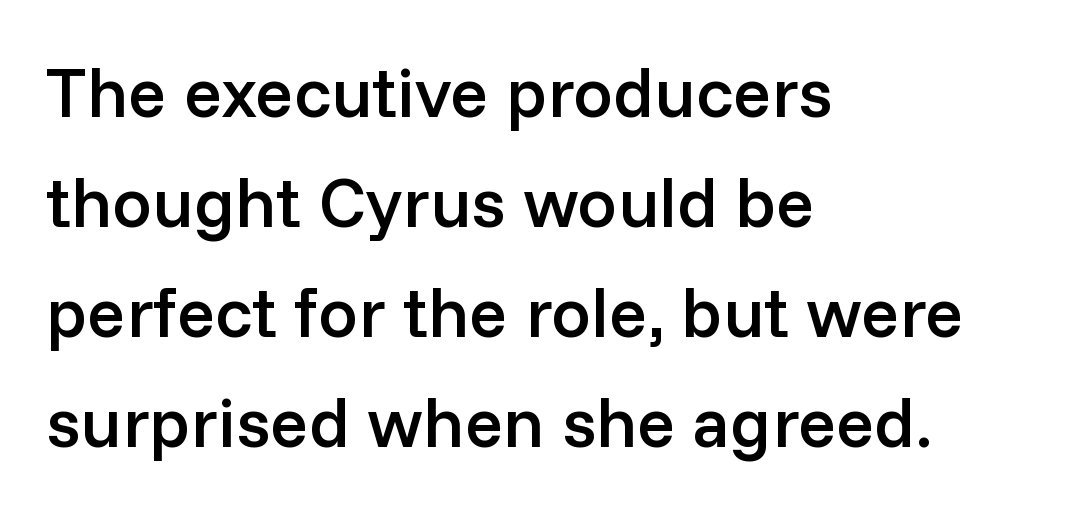
{"serif": "no", "italic": "no", "bold": "semi", "weight": "semibold", "width": "normal", "stroke_contrast": "low", "x_height": "medium", "monospaced": "no", "underline": "no", "align": "left", "line_spacing": "normal", "line_spacing_ratio": 1.55, "letter_spacing": "normal", "letter_spacing_em": 0.0, "glyph_px": 71}
